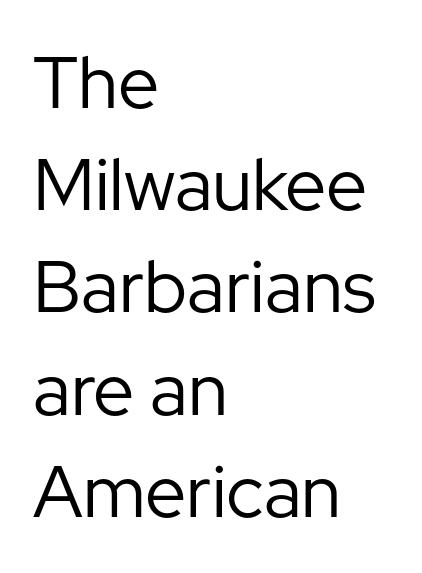
Q: Is the text bold? A: No.
Q: Is the text italic (slanted)? A: No, it is upright.
Q: Is the typeface a serif or a sans-serif typeface? A: Sans-serif.
Q: Is the text underlined? A: No.
Q: How is the paragraph aligned? A: Left-aligned.
Q: Is the spacing between letters normal or unusually wide? A: Normal.
Q: Is the spacing between lines tight, normal or loose? A: Normal.
Q: Width (condensed, normal, or wide)? A: Normal.
Q: Stroke contrast? A: Low.
Q: x-height? A: Medium.
Q: Monospaced? A: No.
